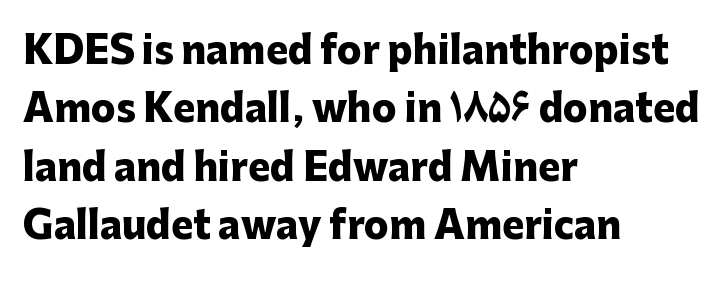
{"serif": "no", "italic": "no", "bold": "yes", "weight": "heavy", "width": "normal", "stroke_contrast": "low", "x_height": "medium", "monospaced": "no", "underline": "no", "align": "left", "line_spacing": "normal", "line_spacing_ratio": 1.58, "letter_spacing": "normal", "letter_spacing_em": 0.0, "glyph_px": 37}
